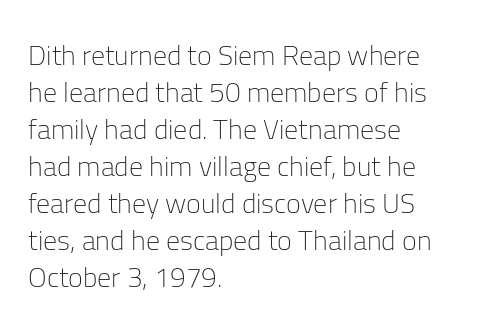
The image shows 28 px light sans-serif type, upright; set left-aligned, normal line spacing (1.32x), normal letter spacing, not underlined; low stroke contrast and a medium x-height.
